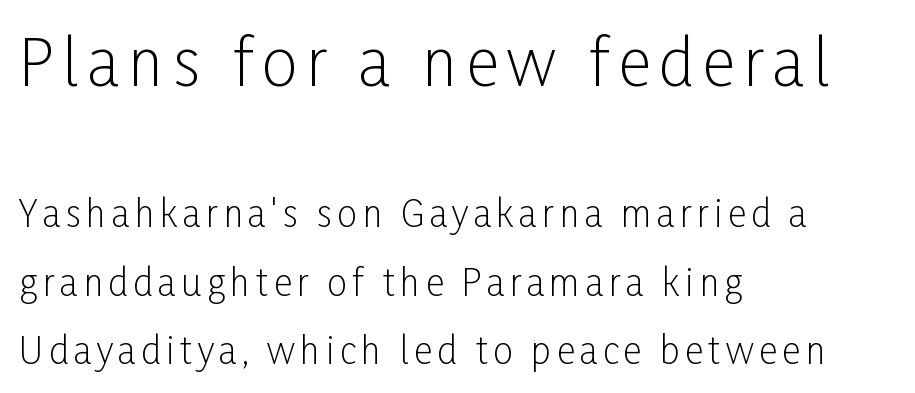
{"serif": "no", "italic": "no", "bold": "no", "weight": "light", "width": "condensed", "stroke_contrast": "low", "x_height": "medium", "monospaced": "no", "underline": "no", "align": "left", "line_spacing_ratio": 1.89, "larger_block": "first", "size_ratio": 1.75, "glyph_px": 63}
